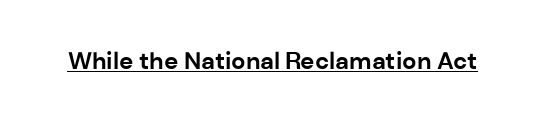
Q: Is the text bold? A: Yes.
Q: Is the text italic (slanted)? A: No, it is upright.
Q: Is the text underlined? A: Yes.
Q: Is the spacing between letters normal or unusually wide? A: Normal.
